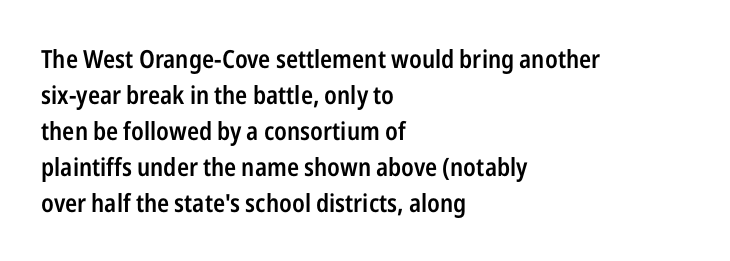
Q: Is the text bold? A: Semi-bold.
Q: Is the text italic (slanted)? A: No, it is upright.
Q: Is the text underlined? A: No.
Q: How is the paragraph aligned? A: Left-aligned.
Q: Is the spacing between letters normal or unusually wide? A: Normal.
Q: Is the spacing between lines tight, normal or loose? A: Normal.
